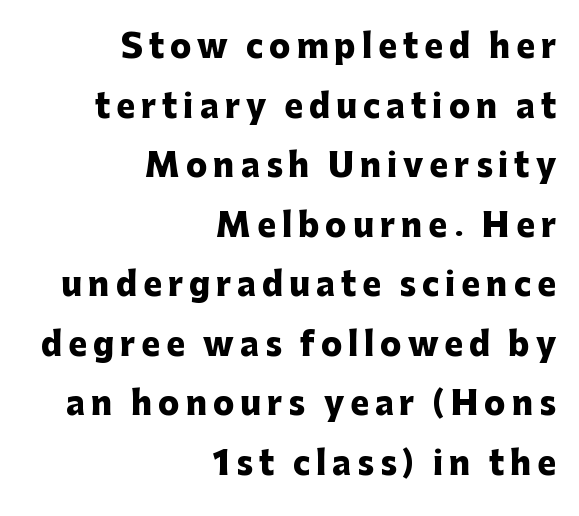
Q: Is the text bold? A: Yes.
Q: Is the text italic (slanted)? A: No, it is upright.
Q: Is the typeface a serif or a sans-serif typeface? A: Sans-serif.
Q: Is the text underlined? A: No.
Q: How is the paragraph aligned? A: Right-aligned.
Q: Width (condensed, normal, or wide)? A: Normal.
Q: Stroke contrast? A: Low.
Q: x-height? A: Medium.
Q: Monospaced? A: No.
